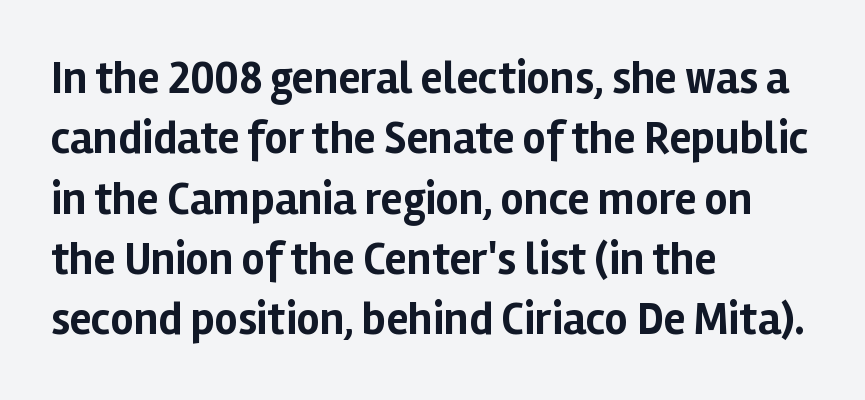
{"serif": "no", "italic": "no", "bold": "yes", "weight": "bold", "width": "normal", "stroke_contrast": "low", "x_height": "medium", "monospaced": "no", "underline": "no", "align": "left", "line_spacing": "normal", "line_spacing_ratio": 1.34, "letter_spacing": "normal", "letter_spacing_em": 0.0, "glyph_px": 45}
